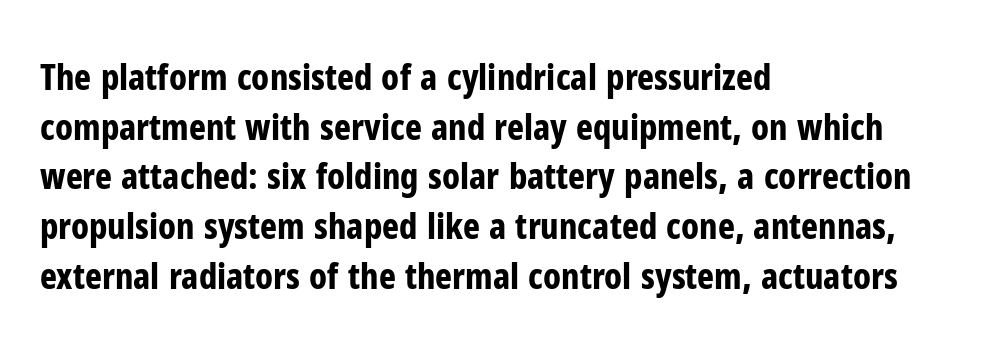
Q: Is the text bold? A: Yes.
Q: Is the text italic (slanted)? A: No, it is upright.
Q: Is the typeface a serif or a sans-serif typeface? A: Sans-serif.
Q: Is the text underlined? A: No.
Q: How is the paragraph aligned? A: Left-aligned.
Q: Is the spacing between letters normal or unusually wide? A: Normal.
Q: Is the spacing between lines tight, normal or loose? A: Normal.
Q: Width (condensed, normal, or wide)? A: Condensed.
Q: Stroke contrast? A: Low.
Q: x-height? A: Medium.
Q: Monospaced? A: No.
